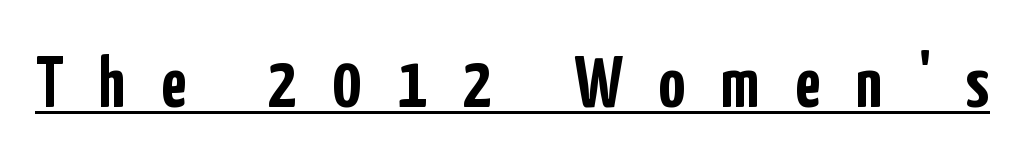
{"serif": "no", "italic": "no", "bold": "yes", "weight": "semibold", "width": "condensed", "stroke_contrast": "low", "x_height": "medium", "monospaced": "no", "underline": "yes", "letter_spacing": "wide", "letter_spacing_em": 0.49, "glyph_px": 73}
